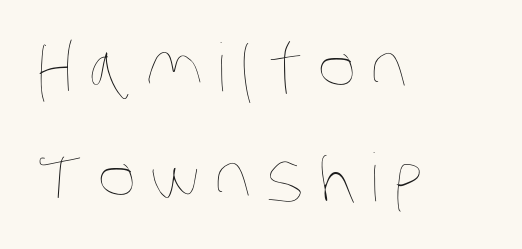
Q: Is the text bold? A: No.
Q: Is the text underlined? A: No.
Q: How is the paragraph aligned? A: Left-aligned.
Q: Is the spacing between letters normal or unusually wide? A: Unusually wide.
Q: Is the spacing between lines tight, normal or loose? A: Normal.
Q: Width (condensed, normal, or wide)? A: Condensed.
Q: Stroke contrast? A: Low.
Q: x-height? A: Large.
Q: Monospaced? A: No.
